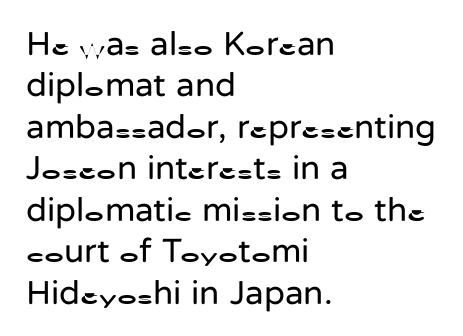
Q: Is the text bold? A: No.
Q: Is the text italic (slanted)? A: No, it is upright.
Q: Is the typeface a serif or a sans-serif typeface? A: Sans-serif.
Q: Is the text underlined? A: No.
Q: How is the paragraph aligned? A: Left-aligned.
Q: Is the spacing between letters normal or unusually wide? A: Normal.
Q: Width (condensed, normal, or wide)? A: Normal.
Q: Stroke contrast? A: Low.
Q: x-height? A: Medium.
Q: Monospaced? A: No.
